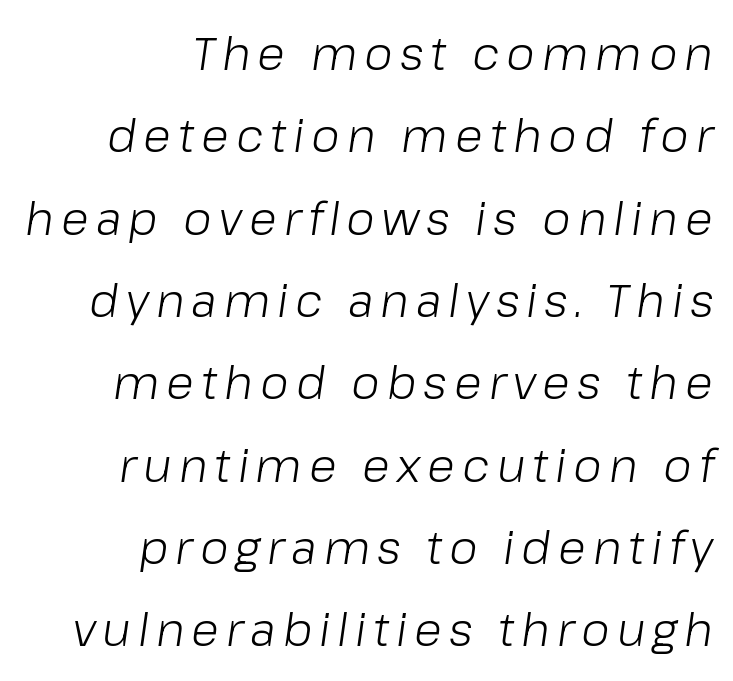
Q: Is the text bold? A: No.
Q: Is the text italic (slanted)? A: Yes, it leans right by about 8 degrees.
Q: Is the text underlined? A: No.
Q: How is the paragraph aligned? A: Right-aligned.
Q: Width (condensed, normal, or wide)? A: Normal.
Q: Stroke contrast? A: Low.
Q: x-height? A: Medium.
Q: Monospaced? A: No.
